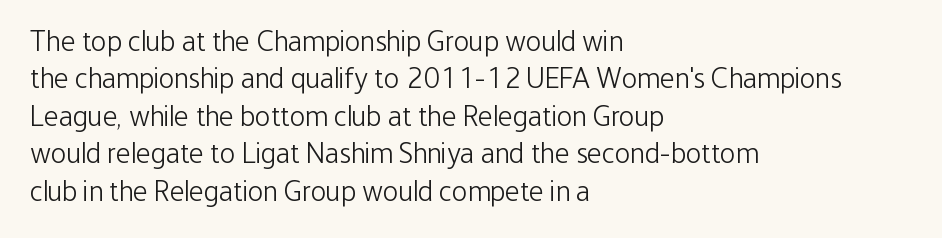
Q: Is the text bold? A: No.
Q: Is the text italic (slanted)? A: No, it is upright.
Q: Is the typeface a serif or a sans-serif typeface? A: Sans-serif.
Q: Is the text underlined? A: No.
Q: How is the paragraph aligned? A: Left-aligned.
Q: Is the spacing between letters normal or unusually wide? A: Normal.
Q: Is the spacing between lines tight, normal or loose? A: Normal.
Q: Width (condensed, normal, or wide)? A: Condensed.
Q: Stroke contrast? A: Low.
Q: x-height? A: Medium.
Q: Monospaced? A: No.
